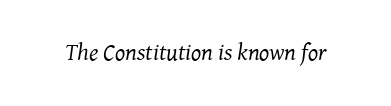
{"italic": "yes", "lean": "right", "slant_degrees": 7, "bold": "no", "underline": "no", "letter_spacing": "normal", "letter_spacing_em": 0.0, "glyph_px": 24}
